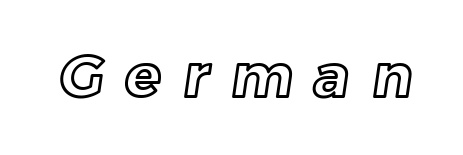
Q: Is the text underlined? A: No.
Q: Is the spacing between letters normal or unusually wide? A: Unusually wide.
Q: Width (condensed, normal, or wide)? A: Normal.
Q: x-height? A: Medium.
Q: Monospaced? A: No.
